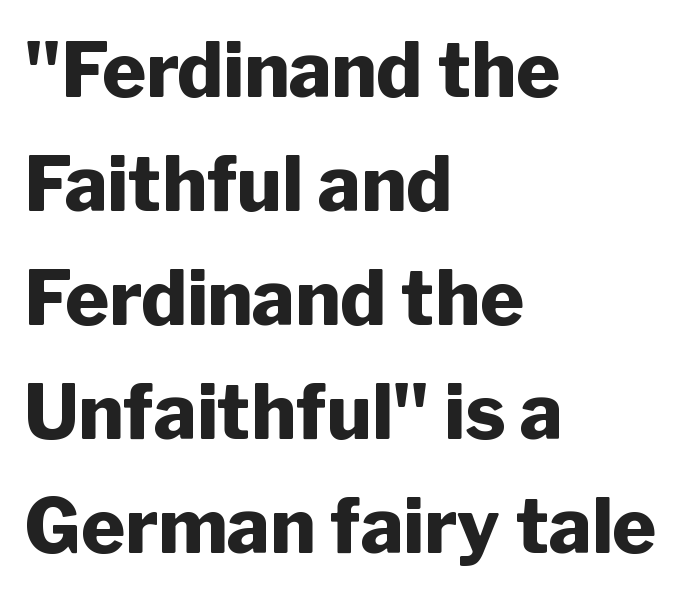
Q: Is the text bold? A: Yes.
Q: Is the text italic (slanted)? A: No, it is upright.
Q: Is the typeface a serif or a sans-serif typeface? A: Sans-serif.
Q: Is the text underlined? A: No.
Q: How is the paragraph aligned? A: Left-aligned.
Q: Is the spacing between letters normal or unusually wide? A: Normal.
Q: Is the spacing between lines tight, normal or loose? A: Normal.
Q: Width (condensed, normal, or wide)? A: Normal.
Q: Stroke contrast? A: Low.
Q: x-height? A: Medium.
Q: Monospaced? A: No.
